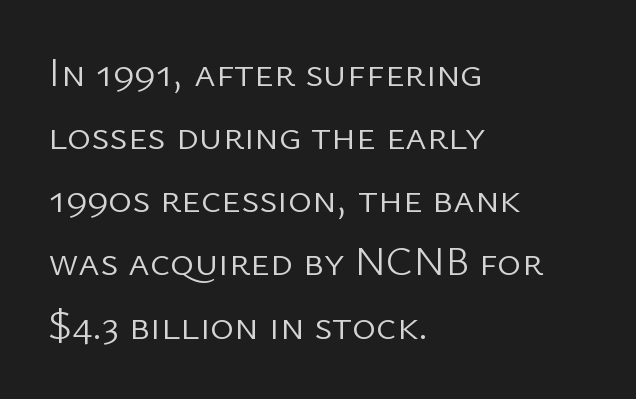
Nobody touched the tracking dial on this one. You could not count columns in this text — the font is proportionally spaced. The letters stand upright; this is a roman face. These lines are composed in type without serifs. The lines in this sample share a left origin and differ only in where they stop. One glance says typical: line gaps are just what's usual.
